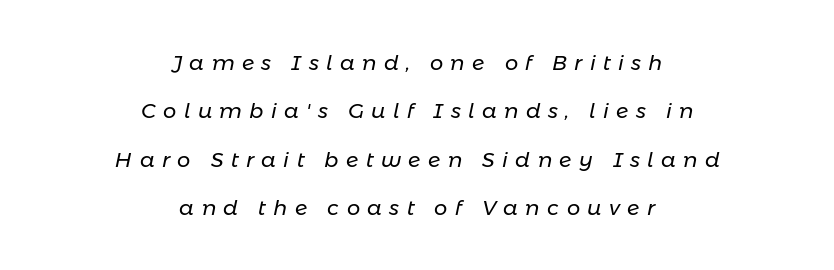
{"italic": "yes", "lean": "right", "slant_degrees": 11, "bold": "no", "underline": "no", "align": "center", "line_spacing": "loose", "line_spacing_ratio": 2.3, "letter_spacing": "wide", "letter_spacing_em": 0.35, "glyph_px": 21}
